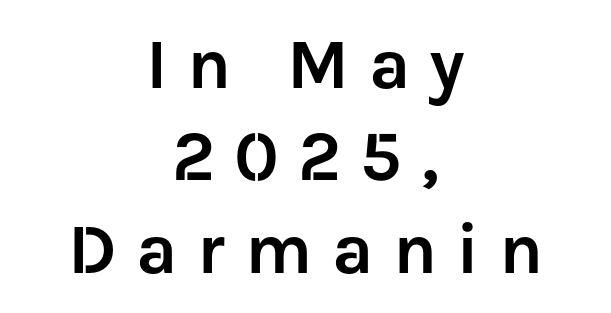
The image shows 71 px sans-serif type, upright; set centered, normal line spacing (1.3x), unusually wide letter spacing (+0.27 em), not underlined; low stroke contrast and a medium x-height.
